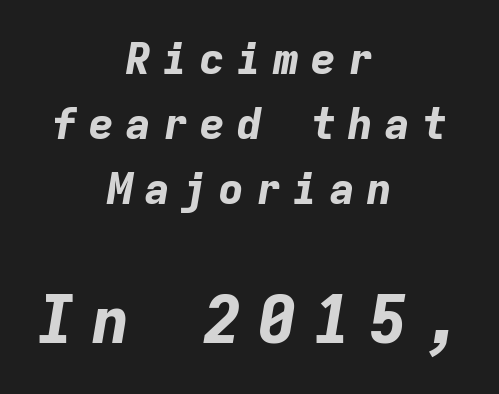
Q: Is the text bold? A: Yes.
Q: Is the text italic (slanted)? A: Yes, it leans right by about 9 degrees.
Q: Is the text underlined? A: No.
Q: How is the paragraph aligned? A: Centered.
Q: Is the spacing between letters normal or unusually wide? A: Unusually wide.
Q: Is the spacing between lines tight, normal or loose? A: Normal.
Q: Which block of text is set in a larger size, the first (top) or the second (bottom)? A: The second (bottom) one.
Q: Width (condensed, normal, or wide)? A: Normal.
Q: Stroke contrast? A: Low.
Q: x-height? A: Medium.
Q: Monospaced? A: Yes.
